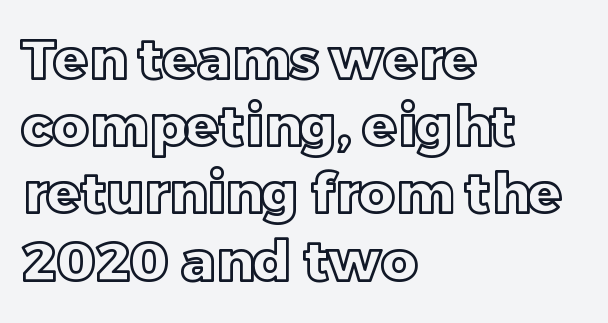
Bare-footed words on every line. The compositor pushed each line to the left boundary. You could not count columns in this text — the font is proportionally spaced. The font's upright variant was chosen for this text. Does extra space separate the letters? No, they use regular spacing.
